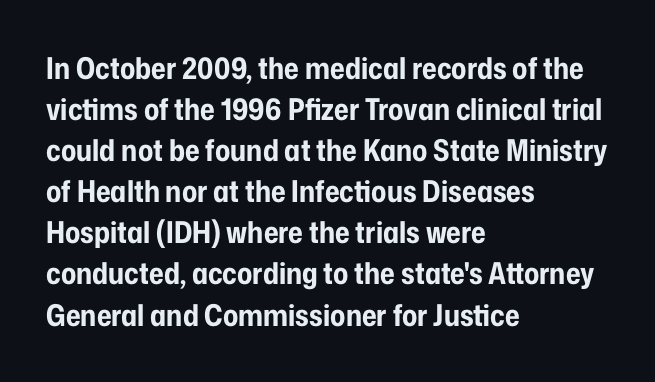
A bare baseline throughout the passage. Left-aligned paragraph, ragged on the right. When letters stand straight like this, we call the style roman or upright. Does the type have serifs? No, each stem ends abruptly. Weight: bold. How are the letters spaced? Ordinarily, with no added tracking.
